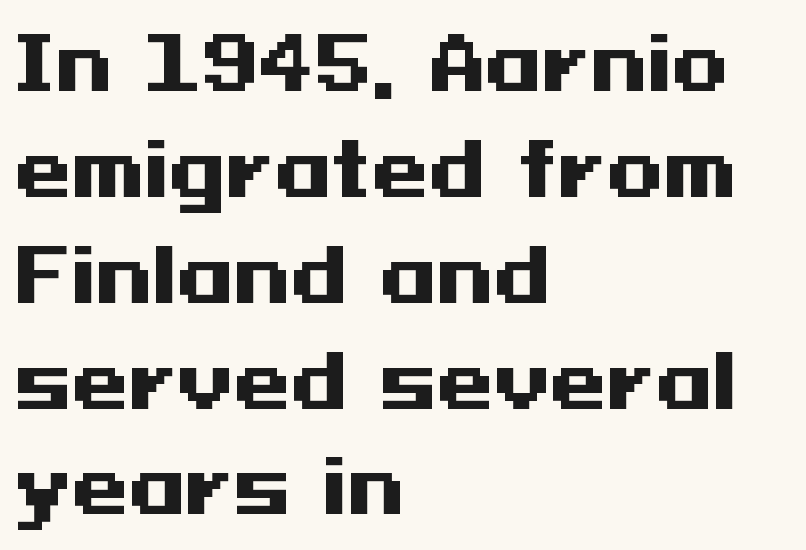
{"serif": "no", "italic": "no", "bold": "yes", "weight": "heavy", "width": "wide", "stroke_contrast": "medium", "x_height": "medium", "underline": "no", "align": "left", "line_spacing": "normal", "line_spacing_ratio": 1.45, "letter_spacing": "normal", "letter_spacing_em": 0.0, "glyph_px": 73}
